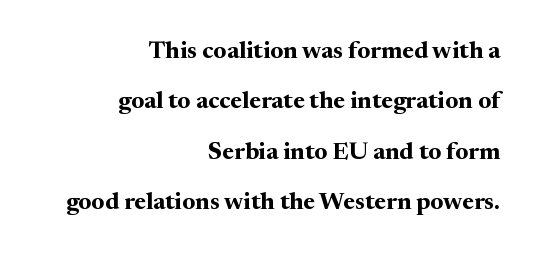
Q: Is the text bold? A: Yes.
Q: Is the text italic (slanted)? A: No, it is upright.
Q: Is the text underlined? A: No.
Q: How is the paragraph aligned? A: Right-aligned.
Q: Is the spacing between letters normal or unusually wide? A: Normal.
Q: Is the spacing between lines tight, normal or loose? A: Loose.
